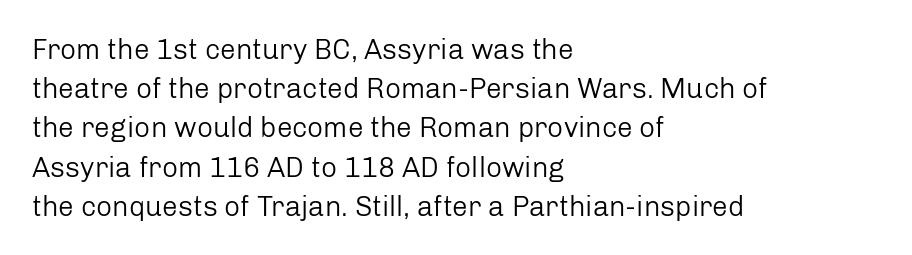
Q: Is the text bold? A: No.
Q: Is the text italic (slanted)? A: No, it is upright.
Q: Is the typeface a serif or a sans-serif typeface? A: Sans-serif.
Q: Is the text underlined? A: No.
Q: How is the paragraph aligned? A: Left-aligned.
Q: Is the spacing between letters normal or unusually wide? A: Normal.
Q: Is the spacing between lines tight, normal or loose? A: Normal.
Q: Width (condensed, normal, or wide)? A: Normal.
Q: Stroke contrast? A: Low.
Q: x-height? A: Medium.
Q: Monospaced? A: No.
